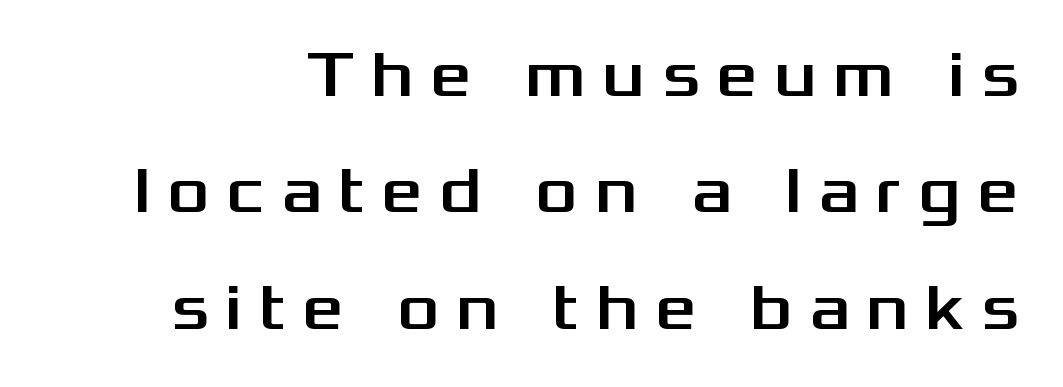
{"serif": "no", "italic": "no", "width": "wide", "stroke_contrast": "medium", "x_height": "medium", "monospaced": "no", "underline": "no", "line_spacing_ratio": 1.79, "letter_spacing": "wide", "letter_spacing_em": 0.25, "glyph_px": 65}
